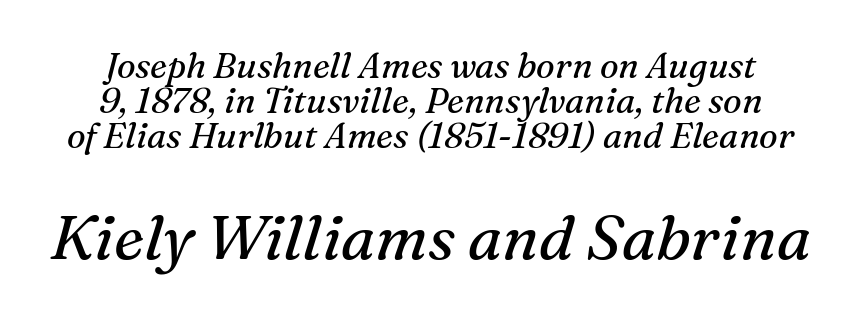
{"serif": "yes", "italic": "yes", "lean": "right", "slant_degrees": 16, "bold": "no", "weight": "regular", "width": "normal", "stroke_contrast": "medium", "x_height": "medium", "monospaced": "no", "underline": "no", "line_spacing": "tight", "line_spacing_ratio": 1.0, "letter_spacing": "normal", "letter_spacing_em": 0.0, "larger_block": "second", "size_ratio": 1.77, "glyph_px": 62}
